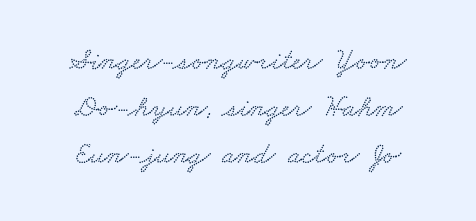
Q: Is the text underlined? A: No.
Q: Is the spacing between letters normal or unusually wide? A: Normal.
Q: Is the spacing between lines tight, normal or loose? A: Normal.
Q: Width (condensed, normal, or wide)? A: Wide.
Q: Stroke contrast? A: Low.
Q: x-height? A: Small.
Q: Monospaced? A: No.
